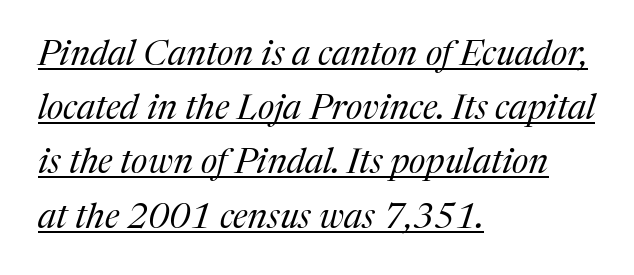
Q: Is the text bold? A: No.
Q: Is the text italic (slanted)? A: Yes, it leans right by about 17 degrees.
Q: Is the typeface a serif or a sans-serif typeface? A: Serif.
Q: Is the text underlined? A: Yes.
Q: How is the paragraph aligned? A: Left-aligned.
Q: Is the spacing between letters normal or unusually wide? A: Normal.
Q: Is the spacing between lines tight, normal or loose? A: Normal.
Q: Width (condensed, normal, or wide)? A: Normal.
Q: Stroke contrast? A: Medium.
Q: x-height? A: Medium.
Q: Monospaced? A: No.
